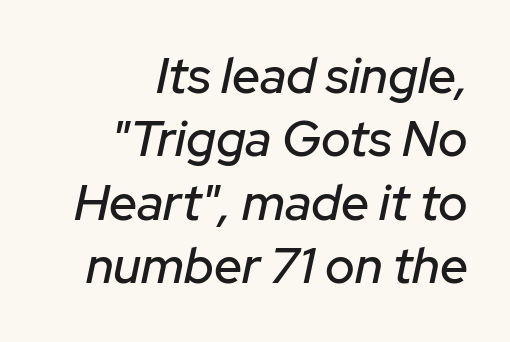
Q: Is the text italic (slanted)? A: Yes, it leans right by about 12 degrees.
Q: Is the text underlined? A: No.
Q: How is the paragraph aligned? A: Right-aligned.
Q: Is the spacing between letters normal or unusually wide? A: Normal.
Q: Is the spacing between lines tight, normal or loose? A: Normal.
Q: Width (condensed, normal, or wide)? A: Normal.
Q: Stroke contrast? A: Low.
Q: x-height? A: Medium.
Q: Monospaced? A: No.
